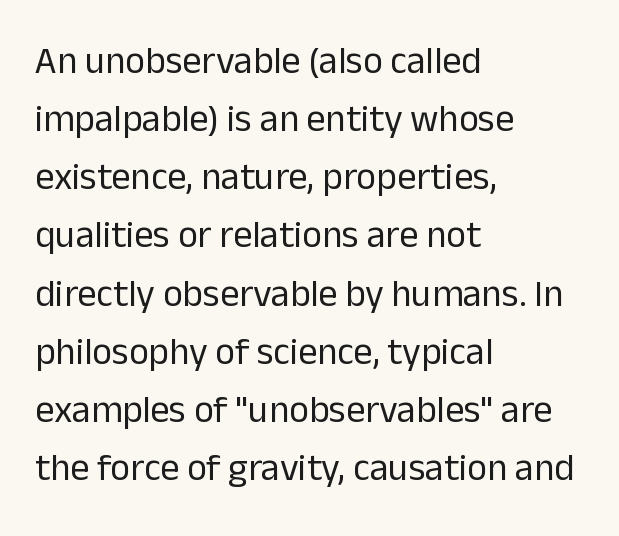
{"serif": "no", "italic": "no", "bold": "no", "weight": "regular", "width": "normal", "stroke_contrast": "low", "x_height": "medium", "monospaced": "no", "underline": "no", "align": "left", "line_spacing": "normal", "line_spacing_ratio": 1.53, "letter_spacing": "normal", "letter_spacing_em": 0.0, "glyph_px": 38}
